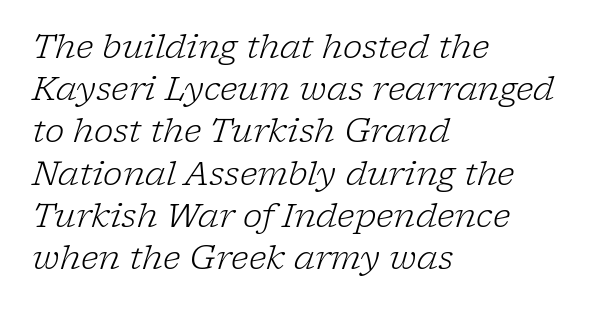
Q: Is the text bold? A: No.
Q: Is the text italic (slanted)? A: Yes, it leans right by about 17 degrees.
Q: Is the typeface a serif or a sans-serif typeface? A: Serif.
Q: Is the text underlined? A: No.
Q: How is the paragraph aligned? A: Left-aligned.
Q: Is the spacing between letters normal or unusually wide? A: Normal.
Q: Is the spacing between lines tight, normal or loose? A: Normal.
Q: Width (condensed, normal, or wide)? A: Normal.
Q: Stroke contrast? A: Low.
Q: x-height? A: Medium.
Q: Monospaced? A: No.
